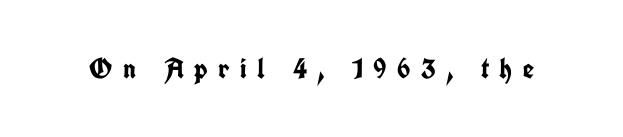
{"serif": "no", "italic": "no", "bold": "yes", "weight": "semibold", "width": "condensed", "stroke_contrast": "low", "x_height": "medium", "monospaced": "no", "underline": "no", "letter_spacing": "wide", "letter_spacing_em": 0.36, "glyph_px": 29}
